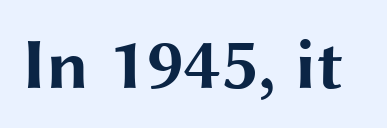
Character widths vary here, with narrow letters taking less room than wide ones. The type family on display is of the sans-serif kind. Every letter is thick-stroked: bold, no question. Underlining? Definitely not there. The letters stand upright; this is a roman face. The horizontal fit of the characters is conventional and even.
